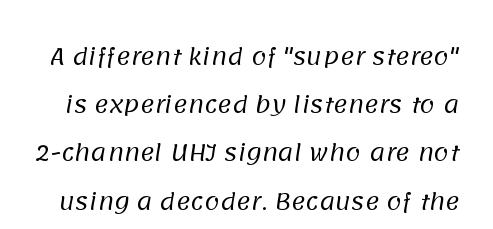
Q: Is the text bold? A: No.
Q: Is the text underlined? A: No.
Q: Is the spacing between letters normal or unusually wide? A: Normal.
Q: Is the spacing between lines tight, normal or loose? A: Loose.
